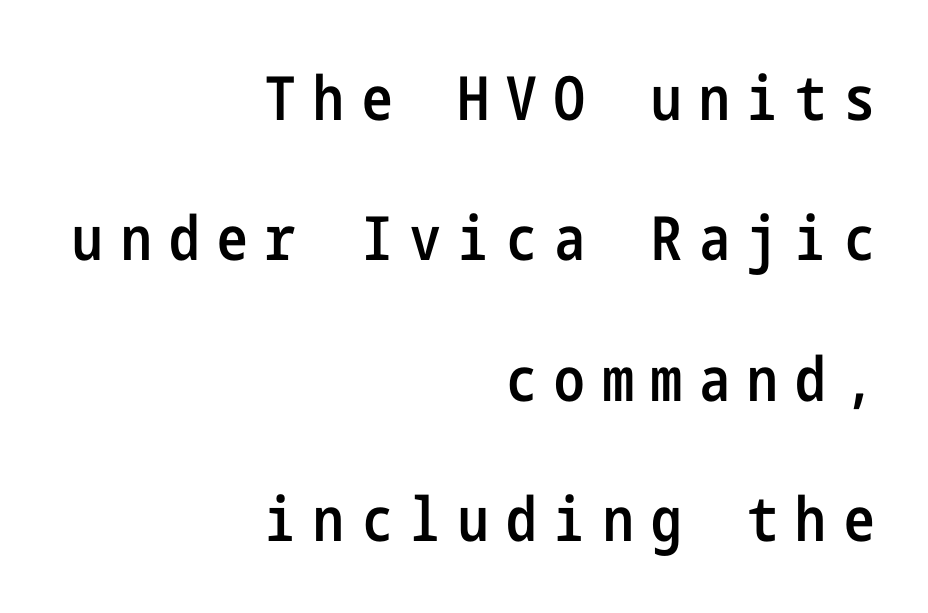
Q: Is the text bold? A: Semi-bold.
Q: Is the text italic (slanted)? A: No, it is upright.
Q: Is the typeface a serif or a sans-serif typeface? A: Sans-serif.
Q: Is the text underlined? A: No.
Q: How is the paragraph aligned? A: Right-aligned.
Q: Is the spacing between letters normal or unusually wide? A: Unusually wide.
Q: Is the spacing between lines tight, normal or loose? A: Loose.
Q: Width (condensed, normal, or wide)? A: Condensed.
Q: Stroke contrast? A: Low.
Q: x-height? A: Medium.
